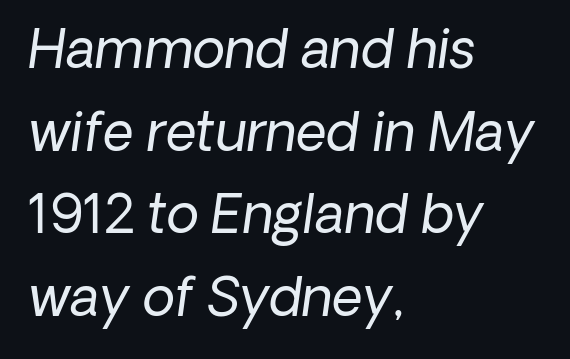
The image shows 53 px regular-weight sans-serif type; set left-aligned, normal line spacing (1.56x), normal letter spacing, not underlined; low stroke contrast and a medium x-height.
